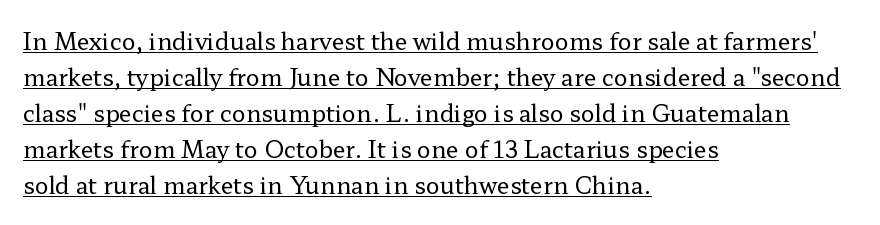
The image shows 23 px text type, upright; set left-aligned, normal line spacing (1.57x), normal letter spacing, underlined.
